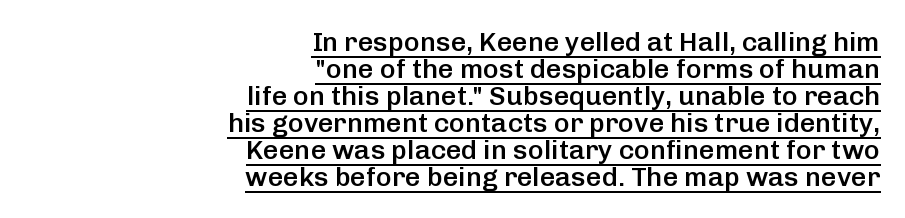
Q: Is the text bold? A: Semi-bold.
Q: Is the text italic (slanted)? A: No, it is upright.
Q: Is the text underlined? A: Yes.
Q: How is the paragraph aligned? A: Right-aligned.
Q: Is the spacing between letters normal or unusually wide? A: Normal.
Q: Is the spacing between lines tight, normal or loose? A: Tight.
